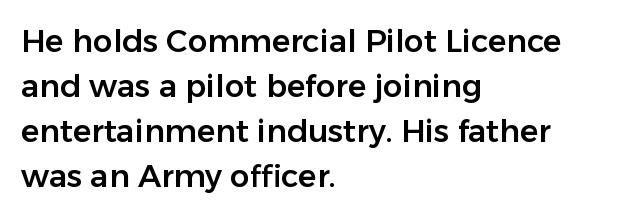
{"serif": "no", "italic": "no", "width": "normal", "stroke_contrast": "low", "x_height": "medium", "monospaced": "no", "underline": "no", "align": "left", "line_spacing": "normal", "line_spacing_ratio": 1.45, "letter_spacing": "normal", "letter_spacing_em": 0.0, "glyph_px": 31}
